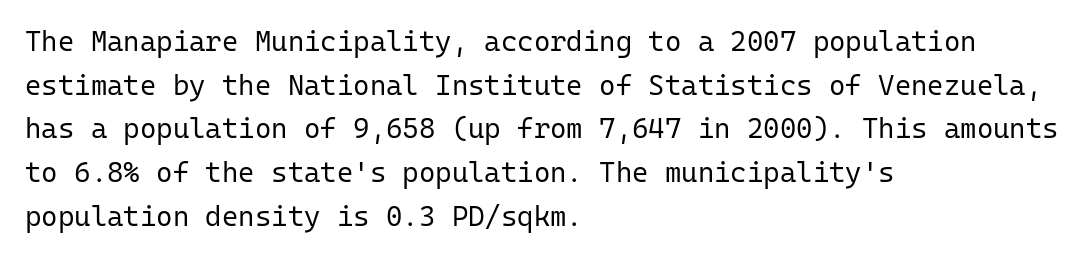
Q: Is the text bold? A: No.
Q: Is the text italic (slanted)? A: No, it is upright.
Q: Is the typeface a serif or a sans-serif typeface? A: Sans-serif.
Q: Is the text underlined? A: No.
Q: How is the paragraph aligned? A: Left-aligned.
Q: Is the spacing between letters normal or unusually wide? A: Normal.
Q: Is the spacing between lines tight, normal or loose? A: Normal.
Q: Width (condensed, normal, or wide)? A: Normal.
Q: Stroke contrast? A: Low.
Q: x-height? A: Medium.
Q: Monospaced? A: Yes.
